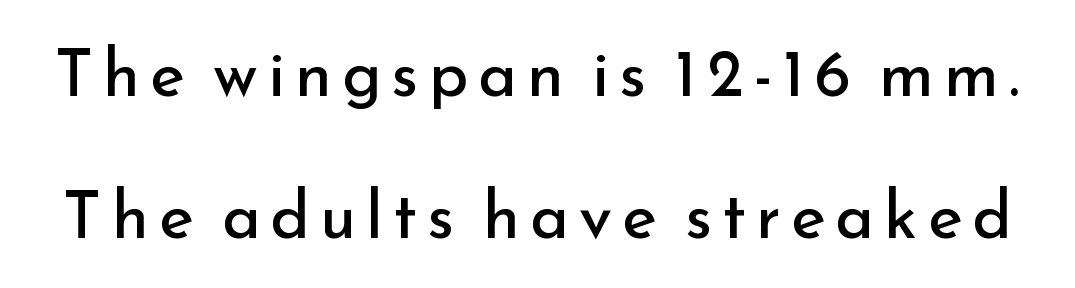
The image shows 66 px regular-weight sans-serif type, upright; set loose line spacing (2.15x), not underlined; low stroke contrast and a small x-height.
